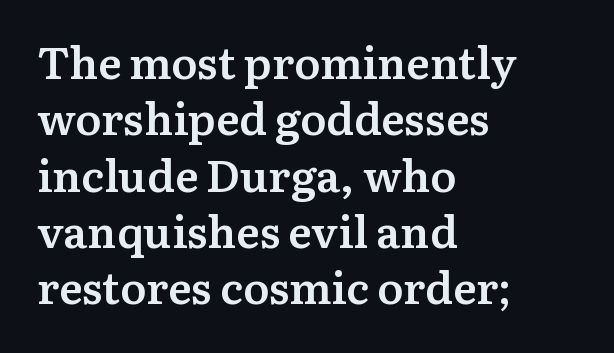
{"serif": "yes", "italic": "no", "bold": "semi", "weight": "semibold", "width": "normal", "stroke_contrast": "medium", "x_height": "medium", "monospaced": "no", "underline": "no", "align": "left", "line_spacing": "normal", "line_spacing_ratio": 1.28, "letter_spacing": "normal", "letter_spacing_em": 0.0, "glyph_px": 44}
